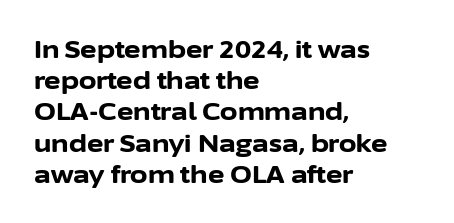
{"italic": "no", "bold": "yes", "underline": "no", "align": "left", "line_spacing": "normal", "line_spacing_ratio": 1.25, "letter_spacing": "normal", "letter_spacing_em": 0.0, "glyph_px": 25}
